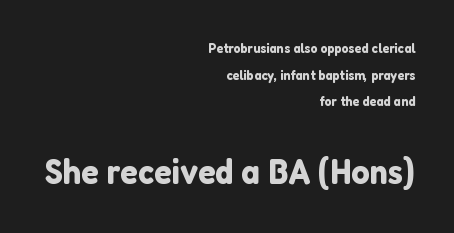
Line endings align vertically; line beginnings do not. No word sits above an underline. Look at the glyph heights: the lower group is clearly the bigger setting. You could not count columns in this text — the font is proportionally spaced. A roman cut, with each character standing at attention. The typeface chosen for these lines omits serifs.
